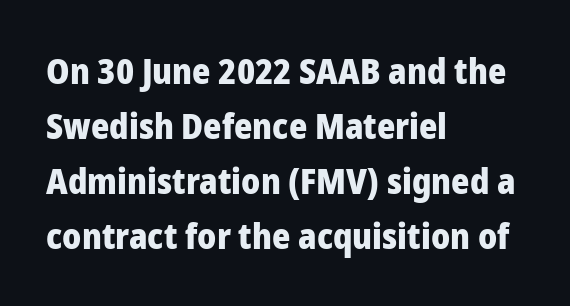
The image shows 35 px heavy sans-serif type, upright; set left-aligned, normal line spacing (1.57x), normal letter spacing, not underlined; low stroke contrast and a medium x-height.
